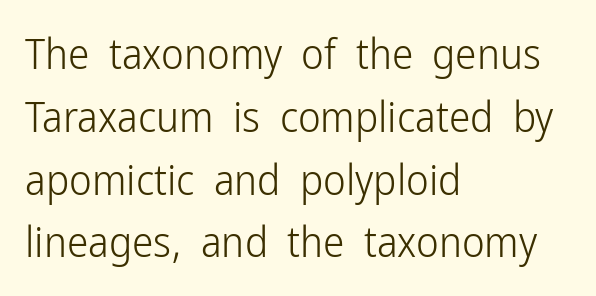
The image shows 43 px light, condensed sans-serif type, upright; set left-aligned, normal line spacing (1.46x), normal letter spacing, not underlined; low stroke contrast and a medium x-height.
